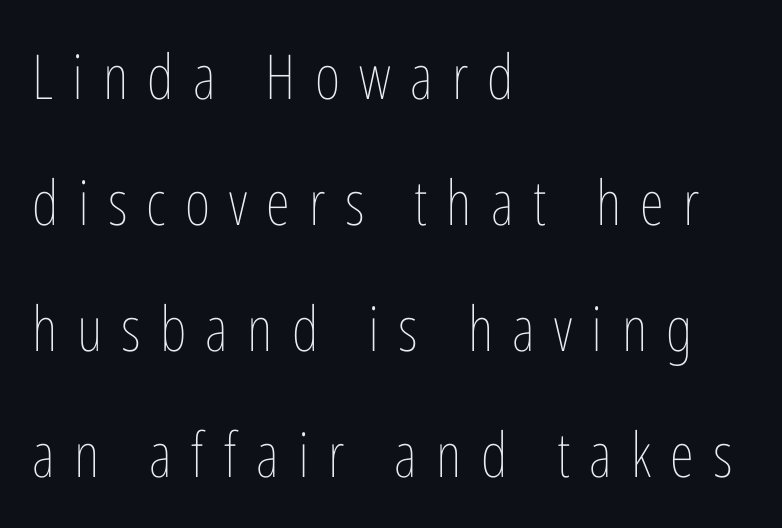
There is plenty of visible air inserted between adjacent glyphs. One glance says open: line gaps are wider than usual. Spacing verdict: proportional, widths tailored to each character. If you drew a line through each stem, it would be perfectly vertical.
